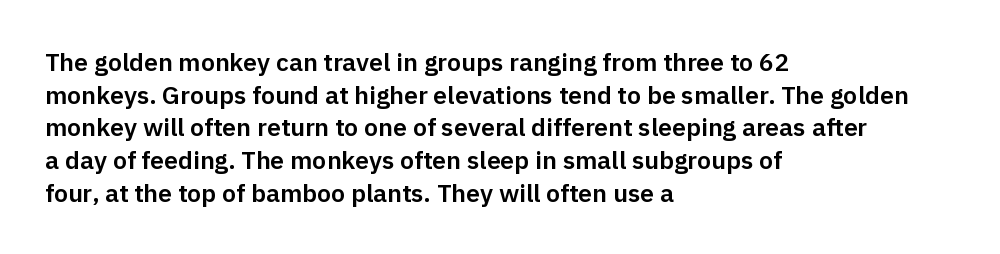
The image shows 25 px text type, upright; set left-aligned, normal line spacing (1.31x), normal letter spacing, not underlined.
